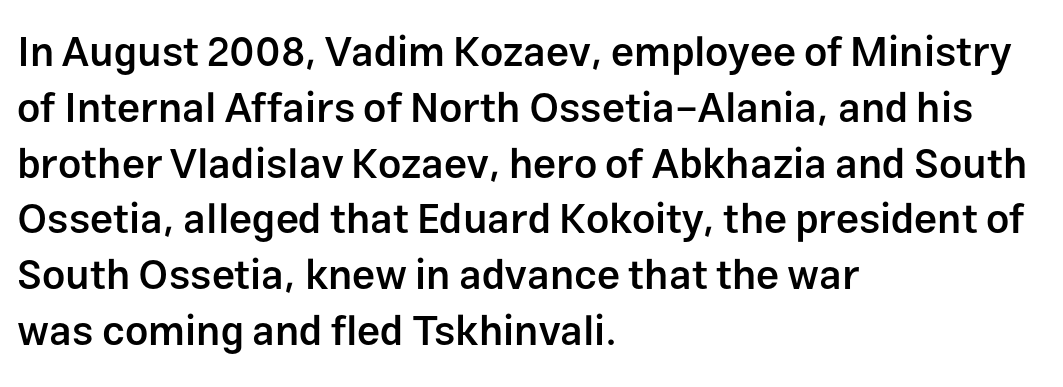
Q: Is the text bold? A: Semi-bold.
Q: Is the text italic (slanted)? A: No, it is upright.
Q: Is the typeface a serif or a sans-serif typeface? A: Sans-serif.
Q: Is the text underlined? A: No.
Q: How is the paragraph aligned? A: Left-aligned.
Q: Is the spacing between letters normal or unusually wide? A: Normal.
Q: Is the spacing between lines tight, normal or loose? A: Normal.
Q: Width (condensed, normal, or wide)? A: Normal.
Q: Stroke contrast? A: Low.
Q: x-height? A: Medium.
Q: Monospaced? A: No.
